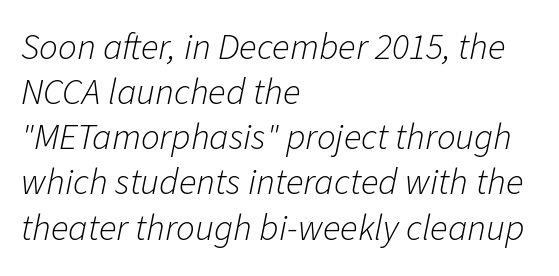
The image shows 37 px light type, italic (leaning right); set left-aligned, line spacing 1.22x, normal letter spacing, not underlined; low stroke contrast and a medium x-height.
